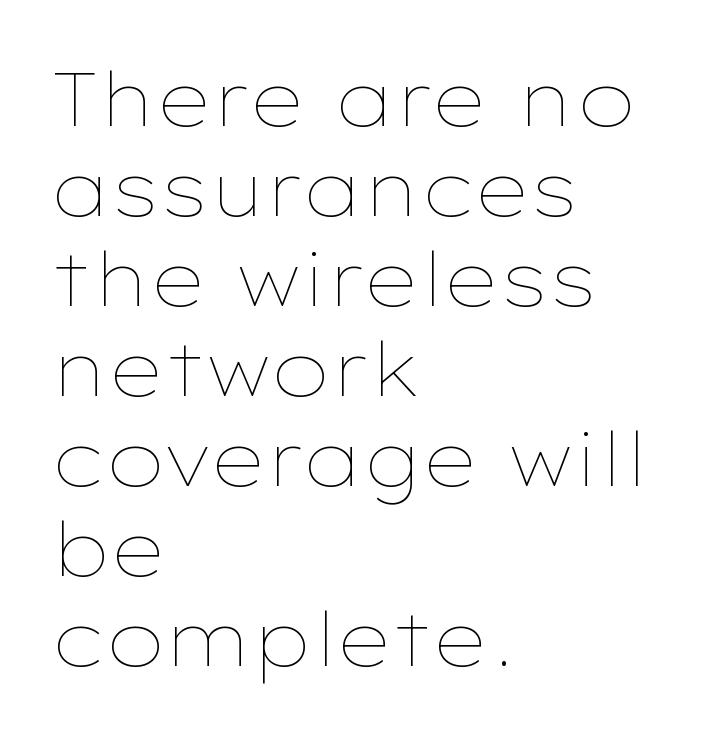
Q: Is the text bold? A: No.
Q: Is the text italic (slanted)? A: No, it is upright.
Q: Is the text underlined? A: No.
Q: How is the paragraph aligned? A: Left-aligned.
Q: Is the spacing between letters normal or unusually wide? A: Normal.
Q: Width (condensed, normal, or wide)? A: Wide.
Q: Stroke contrast? A: Low.
Q: x-height? A: Medium.
Q: Monospaced? A: No.
